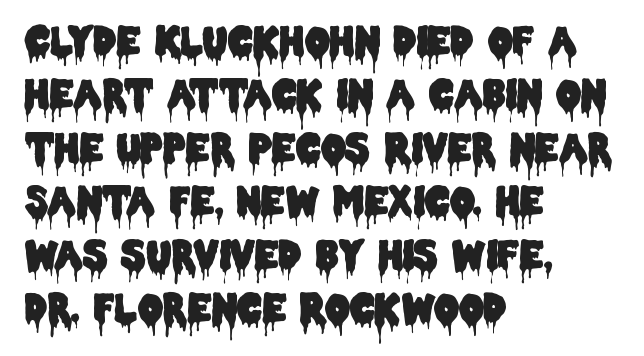
The type family on display is of the sans-serif kind. Nobody touched the tracking dial on this one. If you drew a ruler down the left edge, every line would touch it. No word sits above an underline. The letters advance in unequal steps, a hallmark of proportional type. This block has exactly the height ordinary leading produces.
